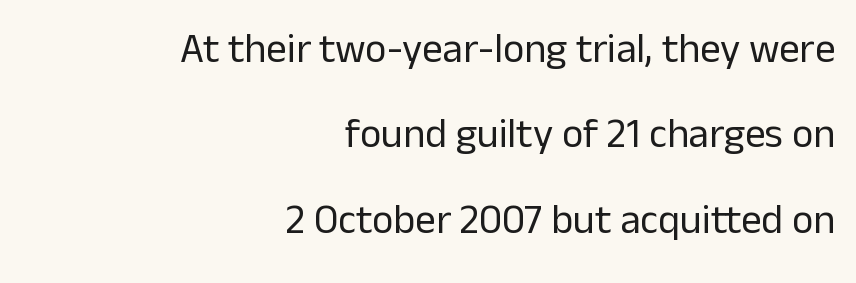
Q: Is the text bold? A: No.
Q: Is the text italic (slanted)? A: No, it is upright.
Q: Is the typeface a serif or a sans-serif typeface? A: Sans-serif.
Q: Is the text underlined? A: No.
Q: How is the paragraph aligned? A: Right-aligned.
Q: Is the spacing between letters normal or unusually wide? A: Normal.
Q: Is the spacing between lines tight, normal or loose? A: Loose.
Q: Width (condensed, normal, or wide)? A: Normal.
Q: Stroke contrast? A: Low.
Q: x-height? A: Medium.
Q: Monospaced? A: No.
